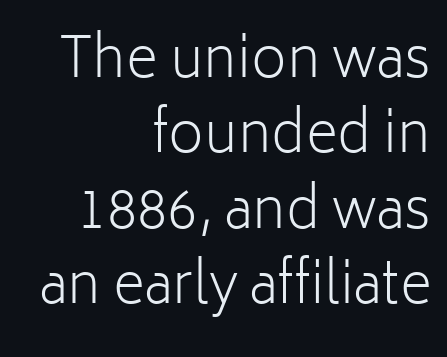
Look at the bottom of the vertical strokes: they stop flat, with no serifs. This reads as an unemphasized weight, regular at the heaviest. Baseline-to-baseline distance is the conventional proportion of letter height. Only glyphs here, with clear space below each row. The text block is weighted toward the right margin, trailing off unevenly leftward.
